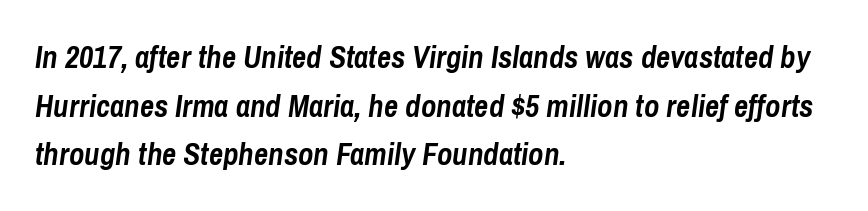
The image shows 31 px semibold, condensed type, italic (leaning right); set left-aligned, normal line spacing (1.57x), normal letter spacing, not underlined; low stroke contrast and a medium x-height.
